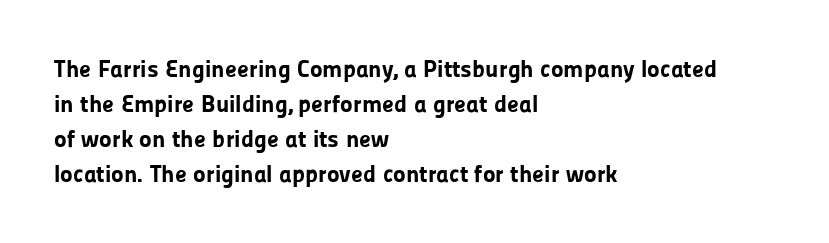
Q: Is the text bold? A: Yes.
Q: Is the text italic (slanted)? A: No, it is upright.
Q: Is the text underlined? A: No.
Q: How is the paragraph aligned? A: Left-aligned.
Q: Is the spacing between letters normal or unusually wide? A: Normal.
Q: Is the spacing between lines tight, normal or loose? A: Normal.
